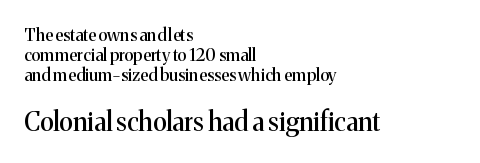
Q: Is the text italic (slanted)? A: No, it is upright.
Q: Is the text underlined? A: No.
Q: How is the paragraph aligned? A: Left-aligned.
Q: Is the spacing between letters normal or unusually wide? A: Normal.
Q: Which block of text is set in a larger size, the first (top) or the second (bottom)? A: The second (bottom) one.
